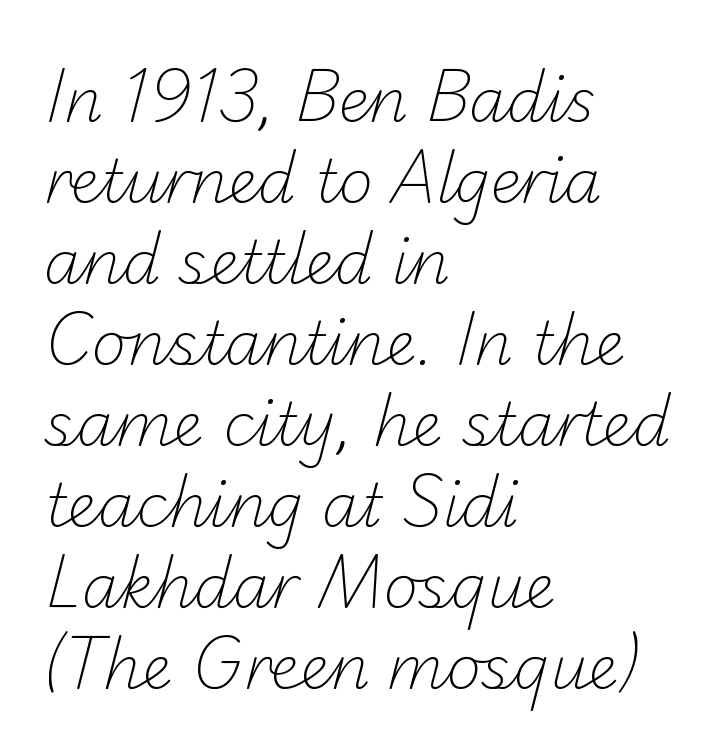
{"serif": "no", "bold": "no", "weight": "light", "width": "normal", "stroke_contrast": "low", "x_height": "small", "monospaced": "no", "underline": "no", "align": "left", "line_spacing": "normal", "line_spacing_ratio": 1.35, "letter_spacing": "normal", "letter_spacing_em": 0.0, "glyph_px": 60}
